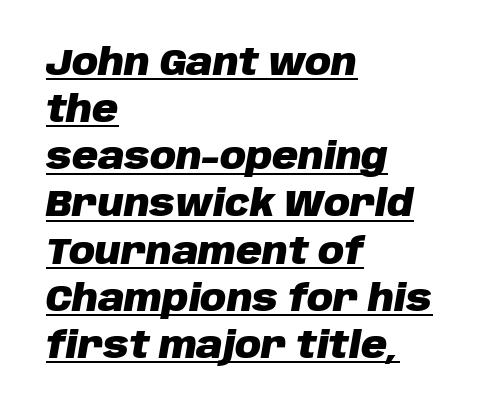
Line spacing here is normal. Alignment: flush left. Spacing verdict: proportional, widths tailored to each character. Compared with typical body copy, the letter spacing here is the same. As a designer I'd log this as weight 700, bold. The string is rendered with underlining switched on.
